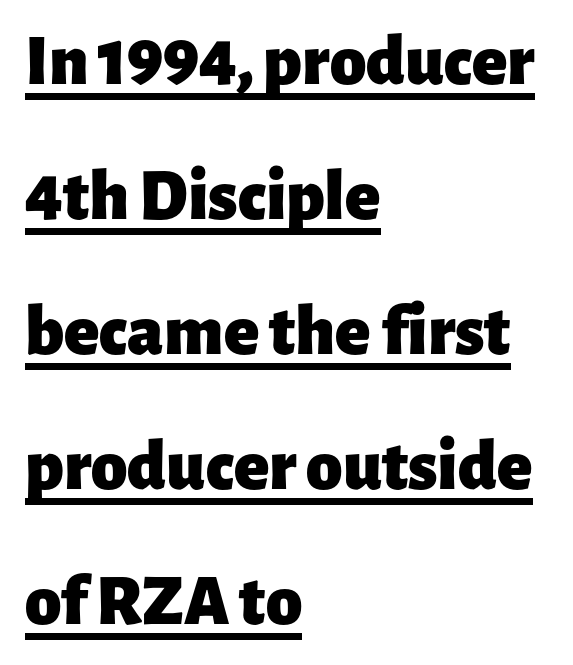
Q: Is the text bold? A: Yes.
Q: Is the text italic (slanted)? A: No, it is upright.
Q: Is the typeface a serif or a sans-serif typeface? A: Sans-serif.
Q: Is the text underlined? A: Yes.
Q: How is the paragraph aligned? A: Left-aligned.
Q: Is the spacing between letters normal or unusually wide? A: Normal.
Q: Width (condensed, normal, or wide)? A: Normal.
Q: Stroke contrast? A: Low.
Q: x-height? A: Medium.
Q: Monospaced? A: No.
